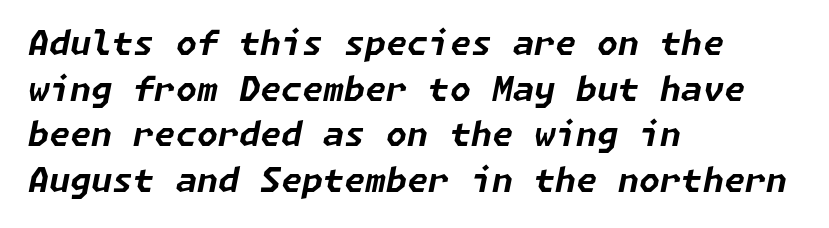
The image shows 34 px bold type, italic (leaning right); set left-aligned, normal line spacing (1.34x), normal letter spacing, not underlined; low stroke contrast and a medium x-height.
